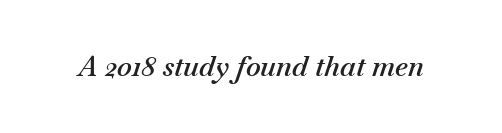
The image shows 28 px semibold type, italic (leaning right); set normal letter spacing, not underlined; medium stroke contrast and a small x-height.
